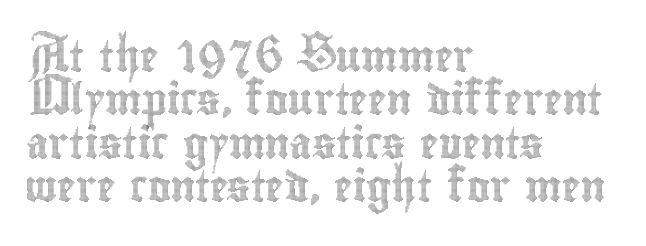
Q: Is the text italic (slanted)? A: No, it is upright.
Q: Is the text underlined? A: No.
Q: How is the paragraph aligned? A: Left-aligned.
Q: Is the spacing between letters normal or unusually wide? A: Normal.
Q: Is the spacing between lines tight, normal or loose? A: Normal.
Q: Width (condensed, normal, or wide)? A: Condensed.
Q: x-height? A: Small.
Q: Monospaced? A: No.
